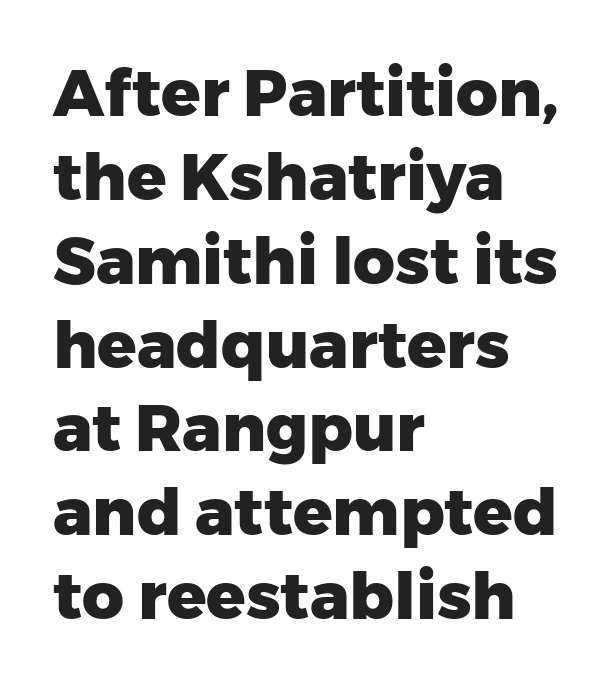
Q: Is the text bold? A: Yes.
Q: Is the text italic (slanted)? A: No, it is upright.
Q: Is the typeface a serif or a sans-serif typeface? A: Sans-serif.
Q: Is the text underlined? A: No.
Q: How is the paragraph aligned? A: Left-aligned.
Q: Is the spacing between letters normal or unusually wide? A: Normal.
Q: Is the spacing between lines tight, normal or loose? A: Normal.
Q: Width (condensed, normal, or wide)? A: Normal.
Q: Stroke contrast? A: Low.
Q: x-height? A: Medium.
Q: Monospaced? A: No.
